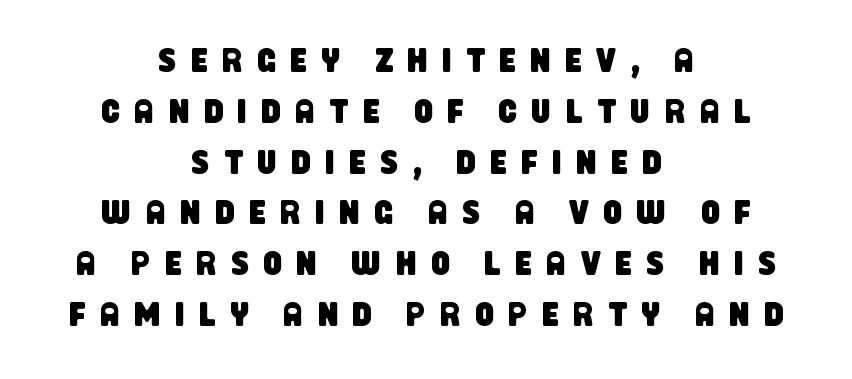
{"serif": "no", "width": "condensed", "stroke_contrast": "low", "x_height": "large", "monospaced": "no", "underline": "no", "align": "center", "line_spacing": "normal", "line_spacing_ratio": 1.54, "letter_spacing": "wide", "letter_spacing_em": 0.44, "glyph_px": 33}
